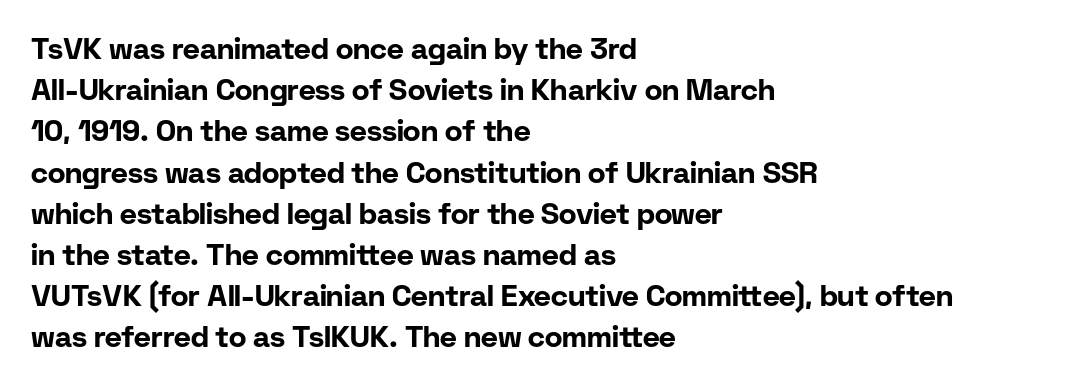
The image shows 29 px bold sans-serif type, upright; set left-aligned, normal line spacing (1.42x), normal letter spacing, not underlined; low stroke contrast and a medium x-height.
